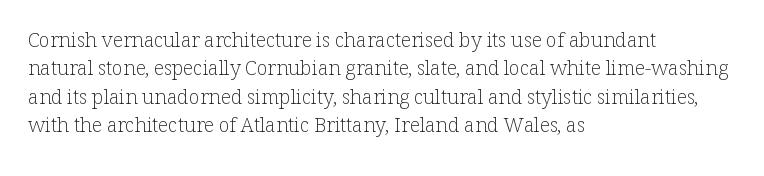
The image shows 20 px text type, upright; set left-aligned, normal line spacing (1.42x), normal letter spacing, not underlined.
